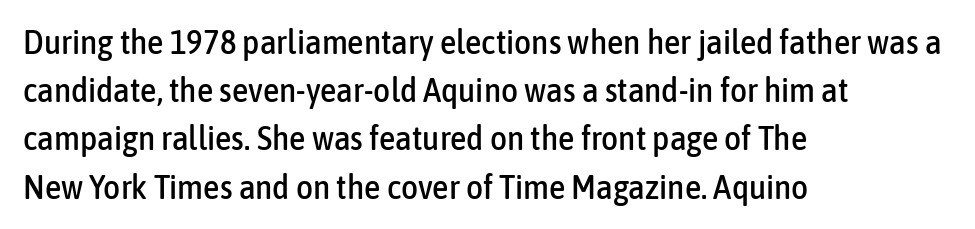
Q: Is the text italic (slanted)? A: No, it is upright.
Q: Is the typeface a serif or a sans-serif typeface? A: Sans-serif.
Q: Is the text underlined? A: No.
Q: How is the paragraph aligned? A: Left-aligned.
Q: Is the spacing between letters normal or unusually wide? A: Normal.
Q: Is the spacing between lines tight, normal or loose? A: Normal.
Q: Width (condensed, normal, or wide)? A: Condensed.
Q: Stroke contrast? A: Low.
Q: x-height? A: Medium.
Q: Monospaced? A: No.
